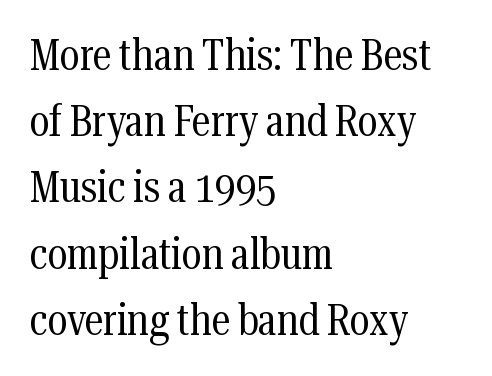
{"serif": "yes", "italic": "no", "bold": "no", "weight": "regular", "width": "condensed", "stroke_contrast": "medium", "x_height": "medium", "monospaced": "no", "underline": "no", "align": "left", "line_spacing": "normal", "line_spacing_ratio": 1.54, "letter_spacing": "normal", "letter_spacing_em": 0.0, "glyph_px": 43}
